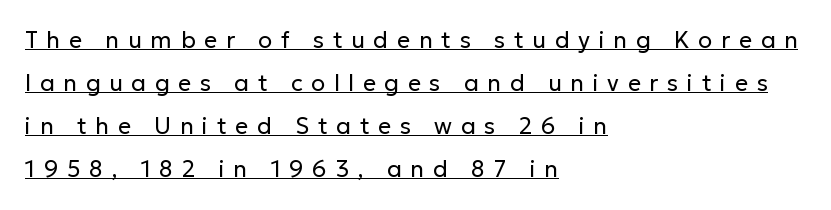
The image shows 23 px text type, upright; set left-aligned, line spacing 1.87x, unusually wide letter spacing (+0.38 em), underlined.
